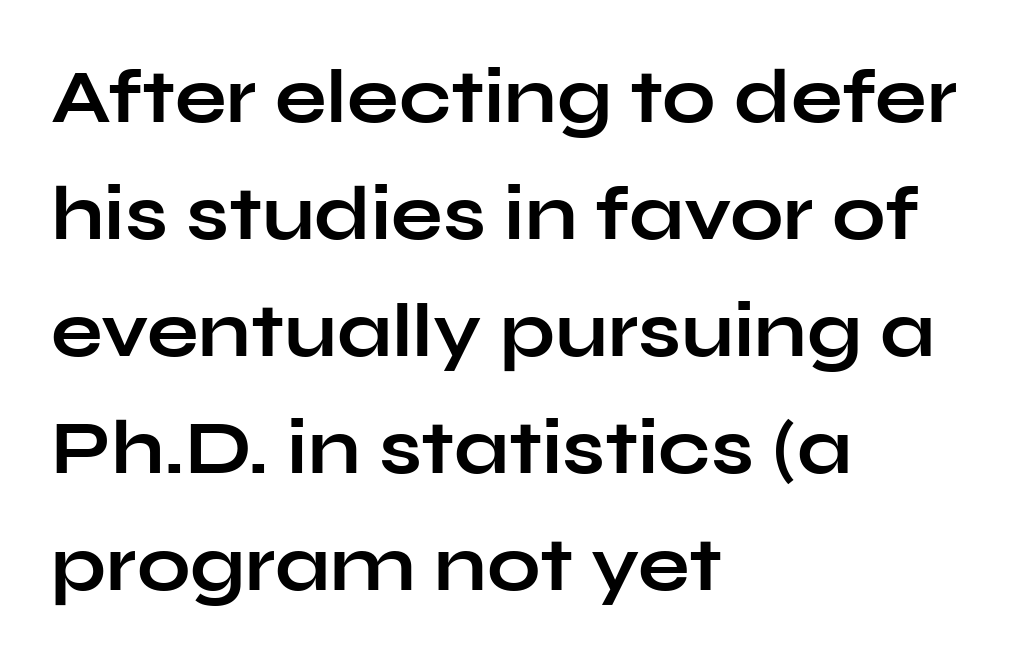
{"serif": "no", "italic": "no", "bold": "yes", "weight": "bold", "width": "wide", "stroke_contrast": "low", "x_height": "medium", "monospaced": "no", "underline": "no", "align": "left", "line_spacing": "normal", "line_spacing_ratio": 1.54, "letter_spacing": "normal", "letter_spacing_em": 0.0, "glyph_px": 76}
